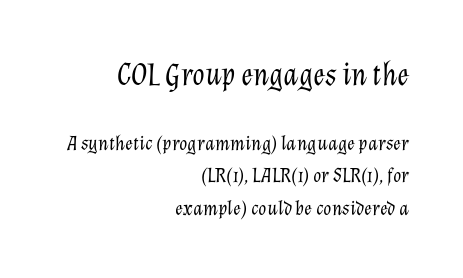
Q: Is the text bold? A: No.
Q: Is the text italic (slanted)? A: Yes, it leans right by about 12 degrees.
Q: Is the text underlined? A: No.
Q: How is the paragraph aligned? A: Right-aligned.
Q: Is the spacing between letters normal or unusually wide? A: Normal.
Q: Is the spacing between lines tight, normal or loose? A: Normal.
Q: Which block of text is set in a larger size, the first (top) or the second (bottom)? A: The first (top) one.
Q: Width (condensed, normal, or wide)? A: Normal.
Q: Stroke contrast? A: Low.
Q: x-height? A: Medium.
Q: Monospaced? A: No.
